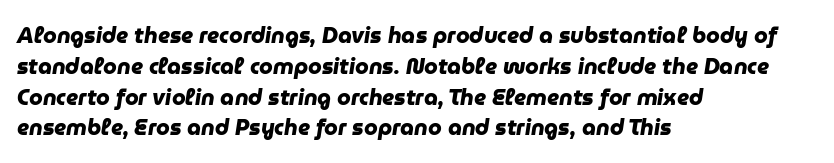
Typesetter's note: full bold, strokes at maximum text heaviness. Line spacing here is normal. Horizontally, the lines are justified to the leading edge only. The type is set solid horizontally, with unmodified tracking.
